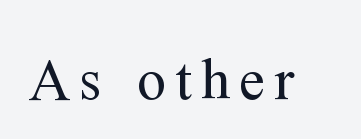
Q: Is the text bold? A: No.
Q: Is the text italic (slanted)? A: No, it is upright.
Q: Is the typeface a serif or a sans-serif typeface? A: Serif.
Q: Is the text underlined? A: No.
Q: Width (condensed, normal, or wide)? A: Normal.
Q: Stroke contrast? A: Medium.
Q: x-height? A: Medium.
Q: Monospaced? A: No.
